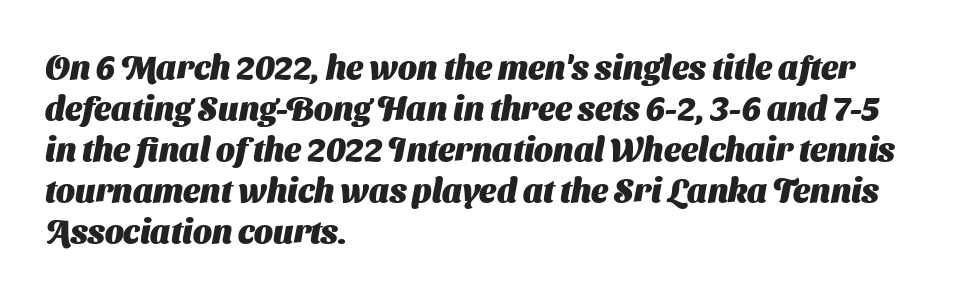
The face used here is proportionally spaced, like ordinary book or web type. Typeset ragged right — the left edge is the straight one. No word sits above an underline. This rendering leaves character spacing at its baseline value. Thick stems and heavy bowls — unmistakably bold. You can tell from the bare stems that sans-serif type was used.
